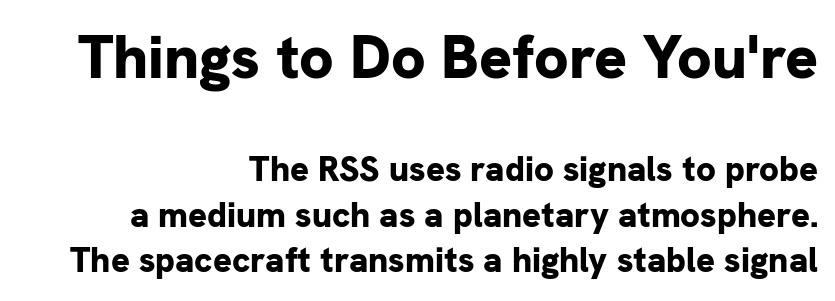
{"serif": "no", "italic": "no", "bold": "yes", "weight": "bold", "width": "normal", "stroke_contrast": "low", "x_height": "medium", "monospaced": "no", "underline": "no", "align": "right", "line_spacing": "normal", "line_spacing_ratio": 1.31, "letter_spacing": "normal", "letter_spacing_em": 0.0, "larger_block": "first", "size_ratio": 1.74, "glyph_px": 61}
